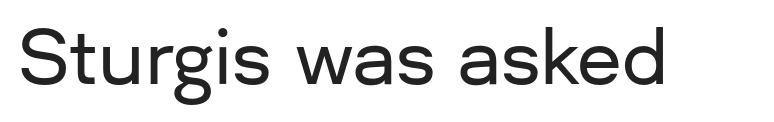
The image shows 73 px sans-serif type, upright; set normal letter spacing, not underlined; low stroke contrast and a medium x-height.
